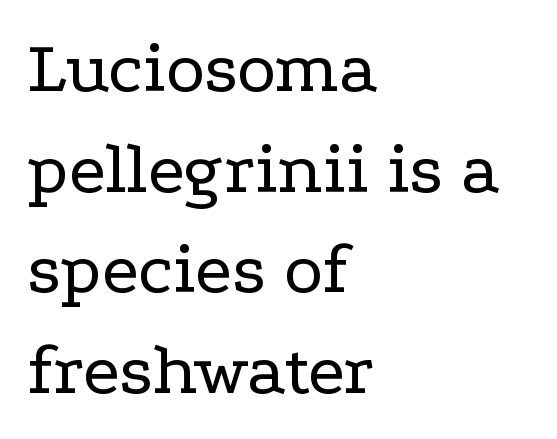
{"serif": "yes", "italic": "no", "bold": "no", "weight": "regular", "width": "wide", "stroke_contrast": "low", "x_height": "medium", "monospaced": "no", "underline": "no", "align": "left", "line_spacing": "normal", "line_spacing_ratio": 1.36, "letter_spacing": "normal", "letter_spacing_em": 0.0, "glyph_px": 74}
